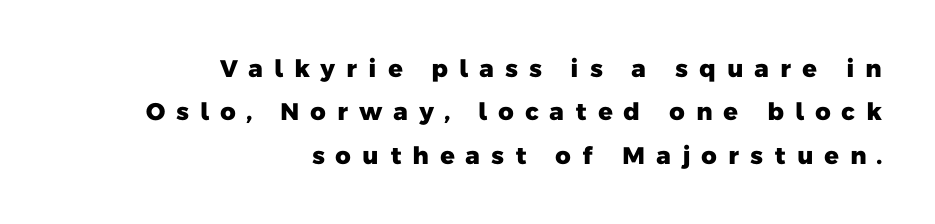
Q: Is the text bold? A: Yes.
Q: Is the text underlined? A: No.
Q: How is the paragraph aligned? A: Right-aligned.
Q: Is the spacing between letters normal or unusually wide? A: Unusually wide.
